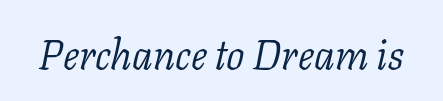
The image shows 41 px light serif type, italic (leaning right); set normal letter spacing, not underlined; low stroke contrast and a medium x-height.
